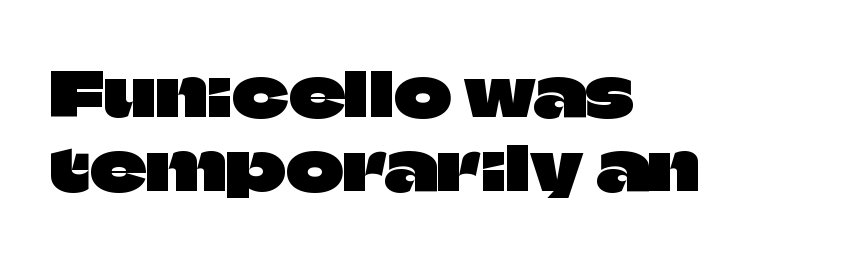
The image shows 62 px sans-serif type, upright; set left-aligned, line spacing 1.2x, normal letter spacing, not underlined; low stroke contrast and a large x-height.
